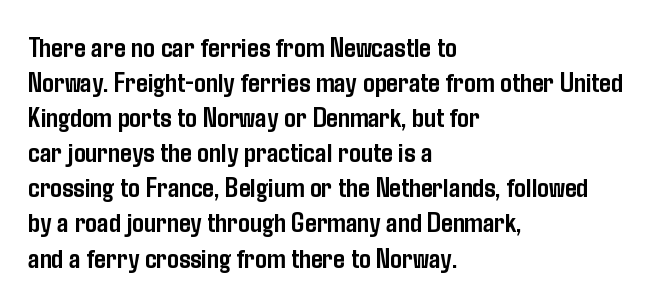
The image shows 29 px semibold, condensed sans-serif type, upright; set left-aligned, line spacing 1.21x, normal letter spacing, not underlined; low stroke contrast and a medium x-height.
